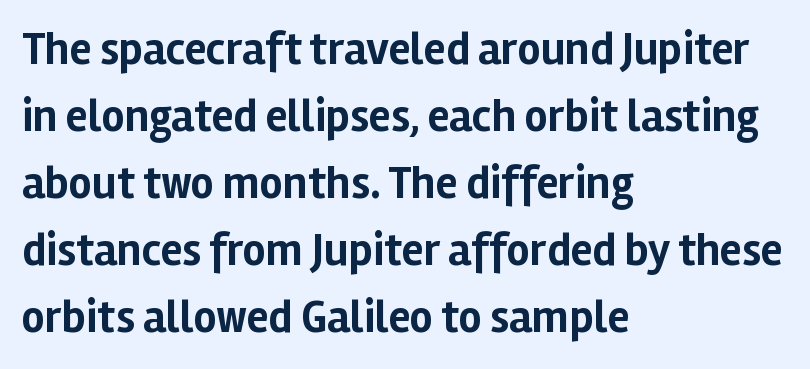
The face used here is proportionally spaced, like ordinary book or web type. Italic? Not at all — the glyphs are vertical. Alignment: flush left. In terms of letterform style, serifs are entirely absent. Look at the stroke-to-counter ratio: heavy, a bold. Vertical spacing — default.
